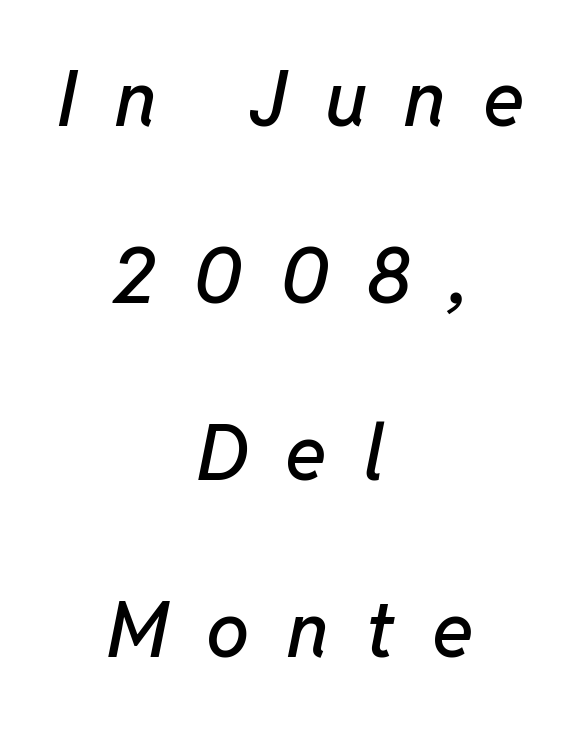
{"italic": "yes", "lean": "right", "slant_degrees": 11, "width": "normal", "stroke_contrast": "low", "x_height": "medium", "monospaced": "no", "underline": "no", "align": "center", "line_spacing": "loose", "line_spacing_ratio": 2.3, "letter_spacing": "wide", "letter_spacing_em": 0.48, "glyph_px": 77}
